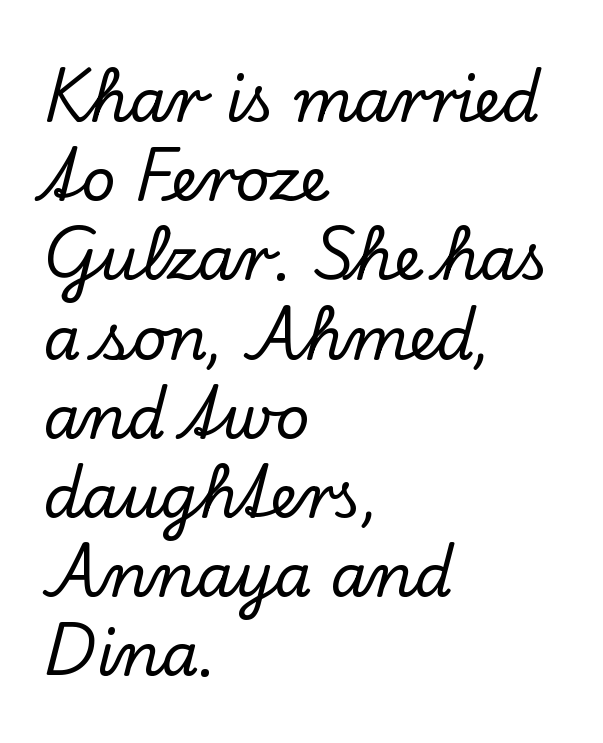
{"serif": "yes", "width": "normal", "stroke_contrast": "low", "x_height": "small", "monospaced": "no", "underline": "no", "align": "left", "line_spacing": "normal", "line_spacing_ratio": 1.32, "letter_spacing": "normal", "letter_spacing_em": 0.0, "glyph_px": 60}
